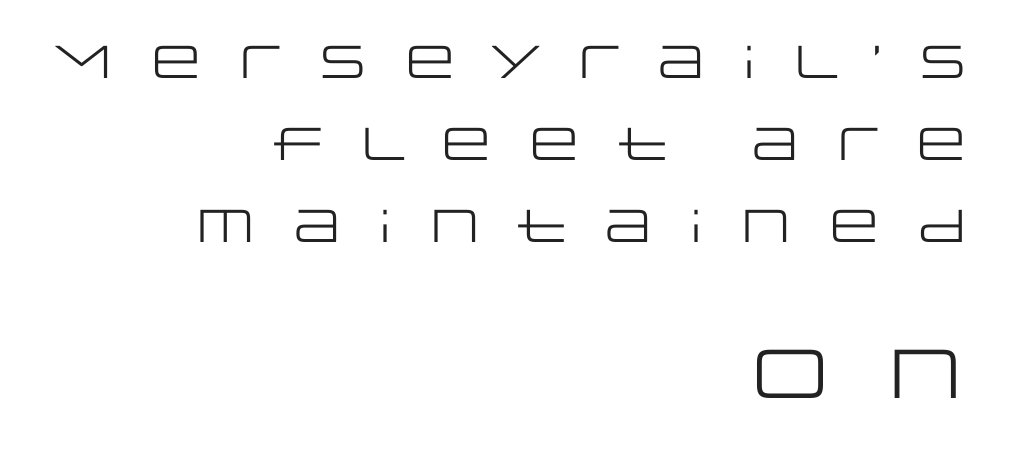
{"serif": "no", "italic": "no", "bold": "no", "weight": "regular", "width": "wide", "stroke_contrast": "low", "x_height": "large", "monospaced": "no", "underline": "no", "align": "right", "line_spacing_ratio": 1.78, "letter_spacing": "wide", "letter_spacing_em": 0.41, "larger_block": "second", "size_ratio": 1.5, "glyph_px": 69}
